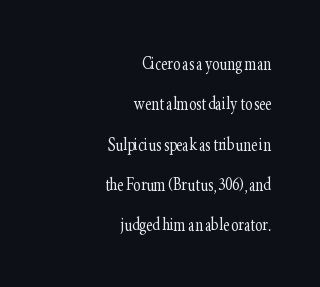
Horizontally, the lines are justified to the trailing edge only. The letters stand straight up with perfectly vertical stems. Words float on clear page, feet unadorned. The cut favours lightness, reaching ordinary text weight at its darkest. Inter-character spacing is left at the font's built-in metrics.
